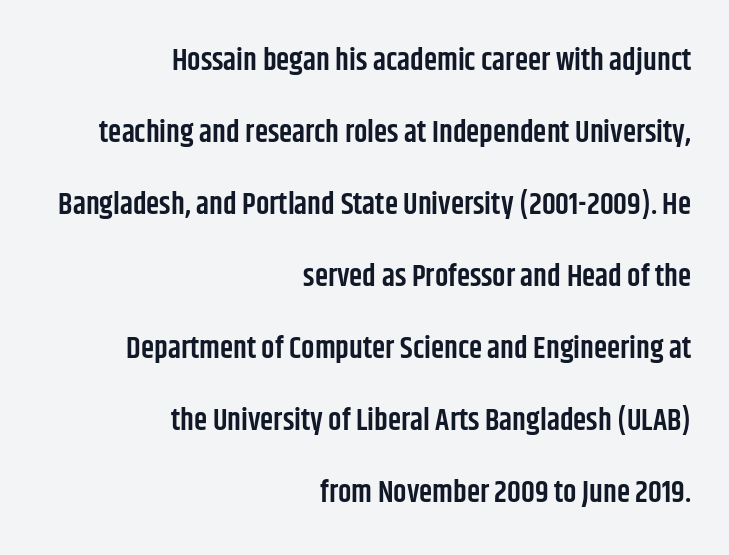
The image shows 30 px semibold, condensed sans-serif type, upright; set right-aligned, loose line spacing (2.4x), normal letter spacing, not underlined; low stroke contrast and a large x-height.
